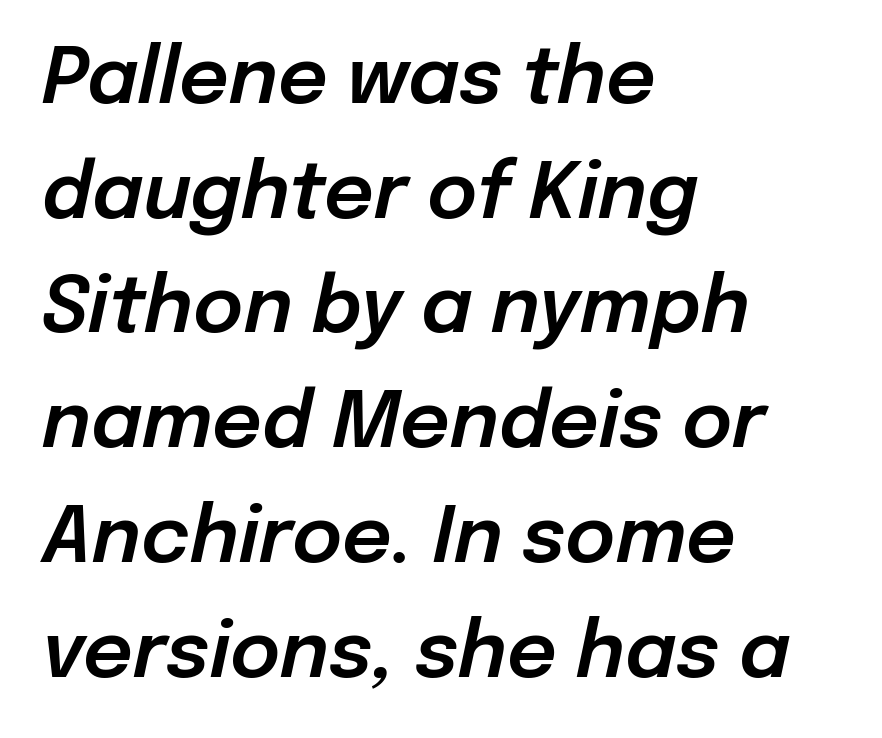
The image shows 77 px text type, italic (leaning right); set left-aligned, normal line spacing (1.49x), normal letter spacing, not underlined; low stroke contrast and a medium x-height.
